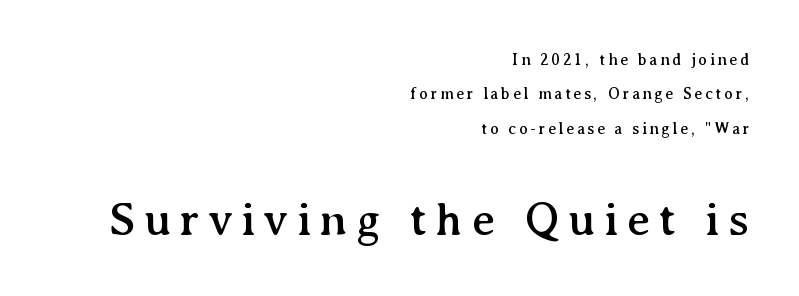
The image shows 48 px serif type, upright; set right-aligned, loose line spacing (2.15x), not underlined; the second (bottom) block is 3.0x larger; medium stroke contrast and a medium x-height.
